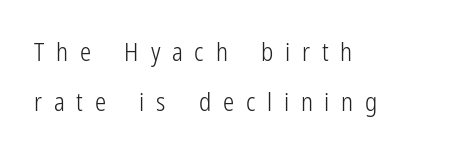
The passage shown stacks its lines with a broad gap. The specimen omits any rule beneath the text block's lines. Posture: straight, roman, zero tilt. These lines have a slow, spaced-out rhythm from letter to letter. A light-to-regular cut is what we see here.
